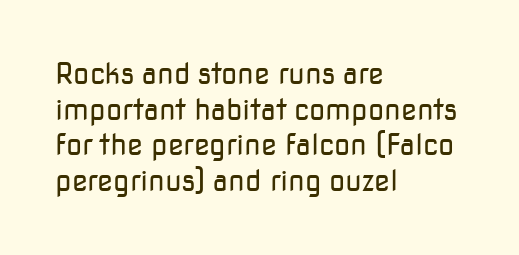
Think of a printed novel: that variable character pitch is what you see here. Compared with typical body copy, the letter spacing here is the same. Every row of glyphs begins at an identical x-position on the left. Check where the strokes stop: nothing finishes them off — pure sans. Vertical strokes here are truly vertical. Stems and bowls with no extra thickness — not bold.
